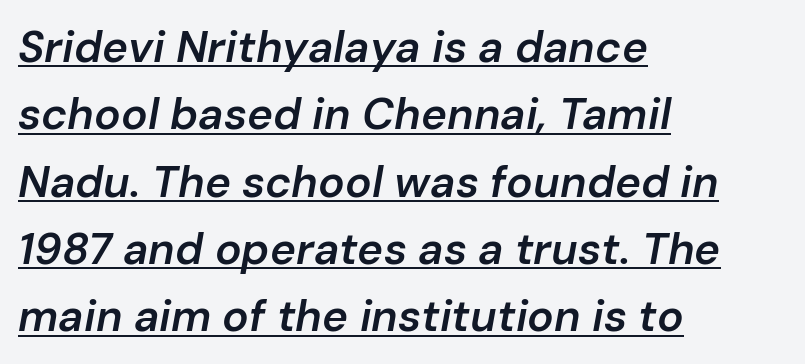
{"italic": "yes", "lean": "right", "slant_degrees": 10, "bold": "semi", "weight": "semibold", "width": "normal", "stroke_contrast": "low", "x_height": "medium", "monospaced": "no", "underline": "yes", "align": "left", "line_spacing": "normal", "line_spacing_ratio": 1.53, "letter_spacing": "normal", "letter_spacing_em": 0.0, "glyph_px": 44}
